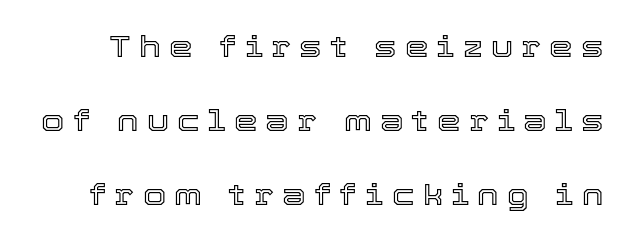
This is roman type, the default non-slanted kind. Varying glyph widths throughout — classic text-font behaviour. Descender tails drop into unmarked territory. Someone cranked the tracking dial way up on this one. Notice the wide empty band between every row — that's loose leading.
